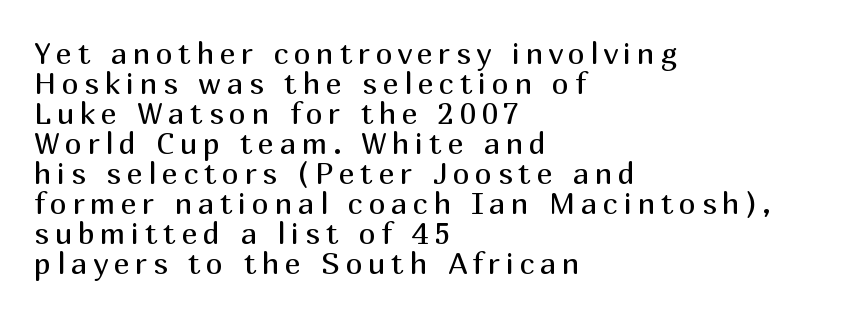
Q: Is the text bold? A: No.
Q: Is the text italic (slanted)? A: No, it is upright.
Q: Is the typeface a serif or a sans-serif typeface? A: Sans-serif.
Q: Is the text underlined? A: No.
Q: How is the paragraph aligned? A: Left-aligned.
Q: Is the spacing between lines tight, normal or loose? A: Tight.
Q: Width (condensed, normal, or wide)? A: Normal.
Q: Stroke contrast? A: Medium.
Q: x-height? A: Medium.
Q: Monospaced? A: No.
